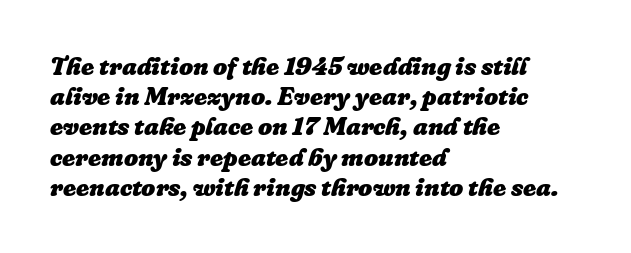
Q: Is the text bold? A: Yes.
Q: Is the text italic (slanted)? A: Yes, it leans right by about 16 degrees.
Q: Is the text underlined? A: No.
Q: How is the paragraph aligned? A: Left-aligned.
Q: Is the spacing between letters normal or unusually wide? A: Normal.
